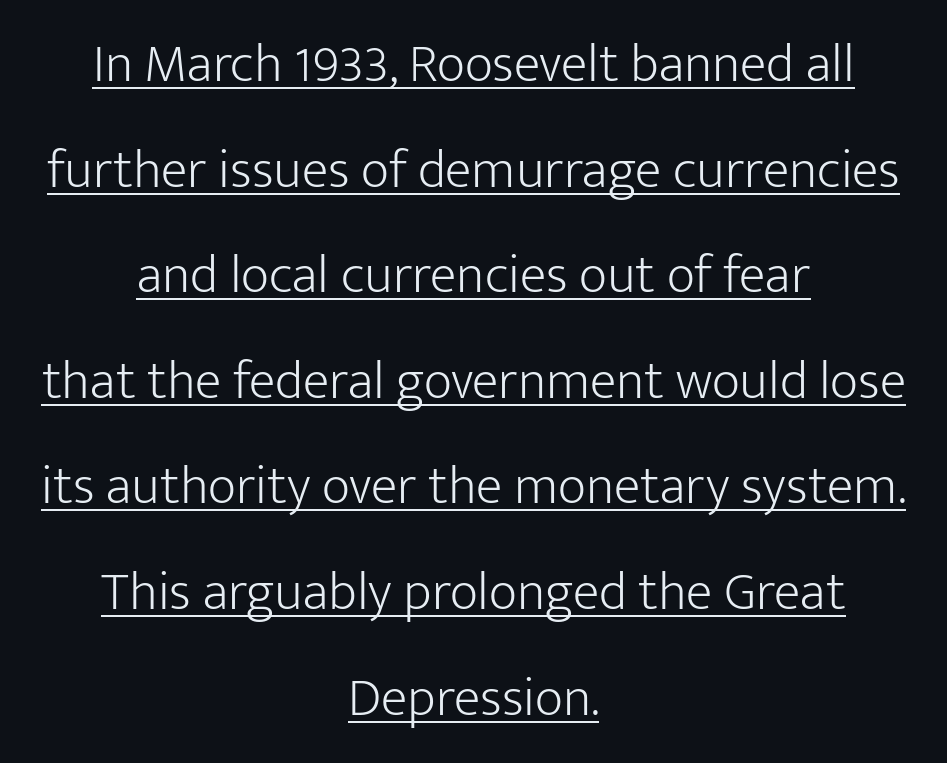
{"serif": "no", "italic": "no", "bold": "no", "weight": "light", "width": "normal", "stroke_contrast": "low", "x_height": "medium", "monospaced": "no", "underline": "yes", "align": "center", "line_spacing": "loose", "line_spacing_ratio": 1.92, "letter_spacing": "normal", "letter_spacing_em": 0.0, "glyph_px": 55}
